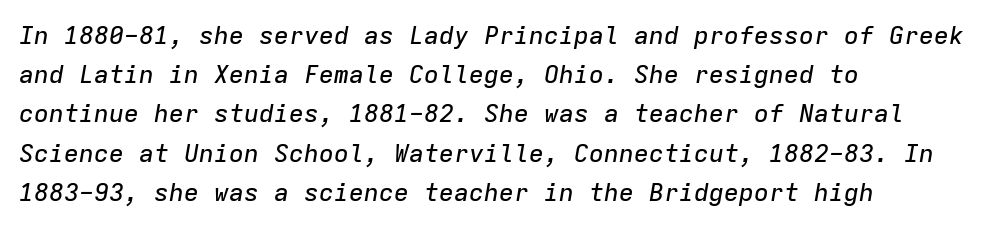
The image shows 25 px text type, italic (leaning right); set left-aligned, normal line spacing (1.57x), normal letter spacing, not underlined.
